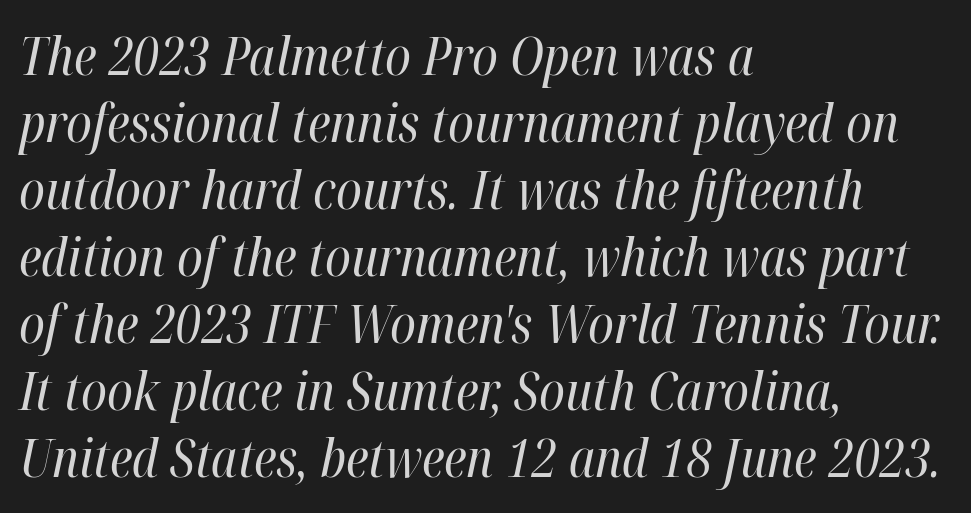
{"italic": "yes", "lean": "right", "slant_degrees": 12, "bold": "no", "weight": "regular", "width": "condensed", "stroke_contrast": "high", "x_height": "medium", "monospaced": "no", "underline": "no", "align": "left", "line_spacing": "normal", "line_spacing_ratio": 1.29, "letter_spacing": "normal", "letter_spacing_em": 0.0, "glyph_px": 52}
